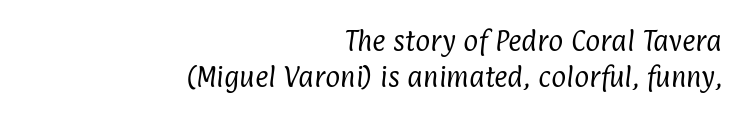
The image shows 23 px text type; set right-aligned, normal line spacing (1.58x), normal letter spacing, not underlined.
